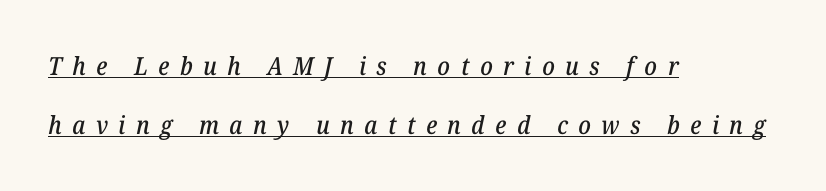
The image shows 25 px text type, italic (leaning right); set left-aligned, loose line spacing (2.38x), unusually wide letter spacing (+0.42 em), underlined.
